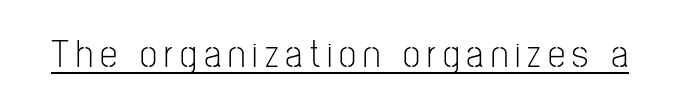
This is underlined copy, the kind a proofreader might mark for attention. The typography opts for an upright posture over an oblique one. Weight: in the light-to-regular range. The passage shown is typed in a proportional face where columns would drift. Examine the stroke ends and you'll find no serifs.
